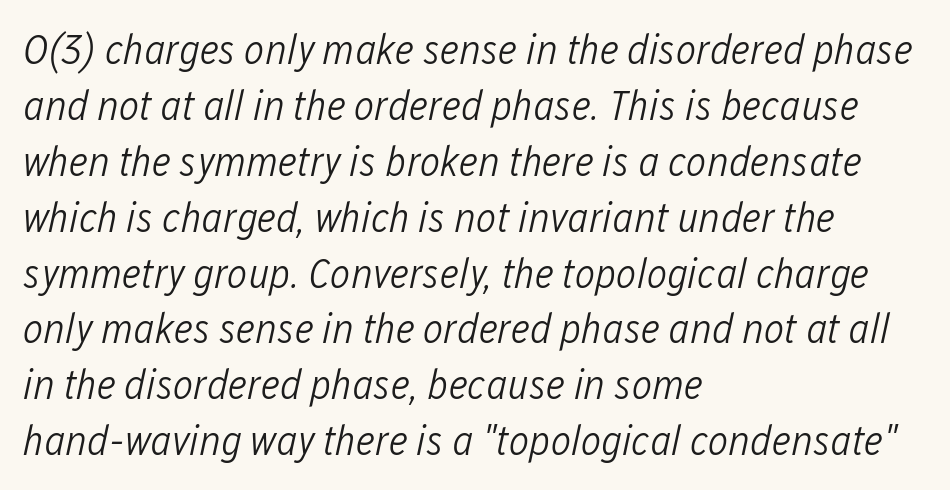
Q: Is the text bold? A: No.
Q: Is the text italic (slanted)? A: Yes, it leans right by about 12 degrees.
Q: Is the text underlined? A: No.
Q: How is the paragraph aligned? A: Left-aligned.
Q: Is the spacing between letters normal or unusually wide? A: Normal.
Q: Is the spacing between lines tight, normal or loose? A: Normal.
Q: Width (condensed, normal, or wide)? A: Condensed.
Q: Stroke contrast? A: Low.
Q: x-height? A: Medium.
Q: Monospaced? A: No.
